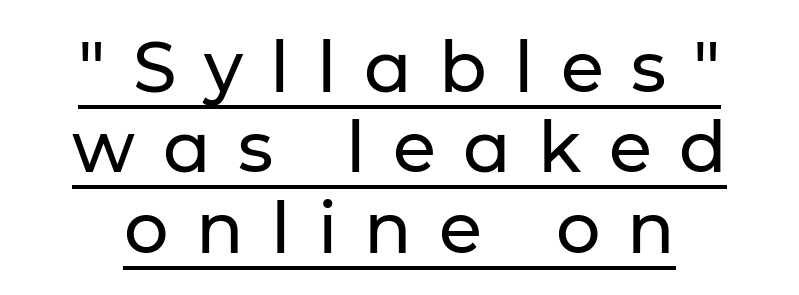
The image shows 70 px sans-serif type, upright; set tight line spacing (1.15x), unusually wide letter spacing (+0.39 em), underlined; low stroke contrast and a medium x-height.
